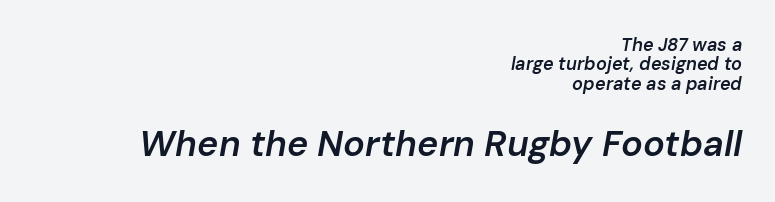
{"italic": "yes", "lean": "right", "slant_degrees": 10, "bold": "semi", "weight": "semibold", "width": "normal", "stroke_contrast": "low", "x_height": "medium", "monospaced": "no", "underline": "no", "align": "right", "line_spacing": "tight", "line_spacing_ratio": 1.08, "letter_spacing": "normal", "letter_spacing_em": 0.0, "larger_block": "second", "size_ratio": 2.0, "glyph_px": 36}
